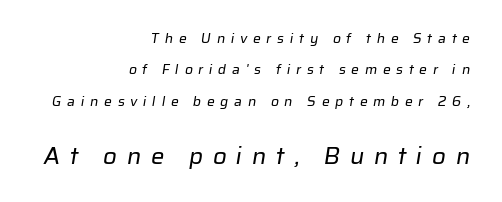
{"bold": "no", "underline": "no", "align": "right", "line_spacing": "loose", "line_spacing_ratio": 2.25, "letter_spacing": "wide", "letter_spacing_em": 0.4, "larger_block": "second", "size_ratio": 1.71, "glyph_px": 24}
